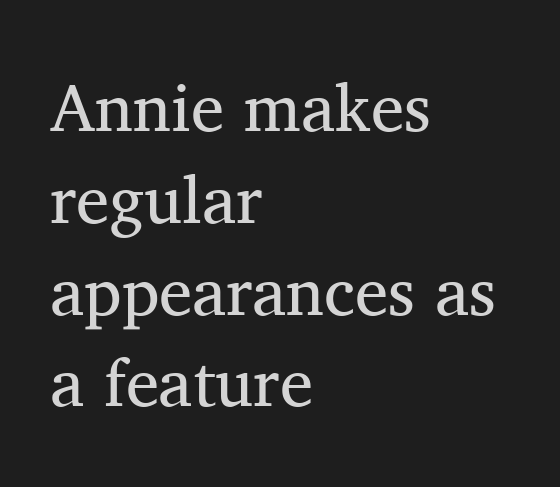
The image shows 67 px regular-weight serif type, upright; set left-aligned, normal line spacing (1.37x), normal letter spacing, not underlined; medium stroke contrast and a medium x-height.
